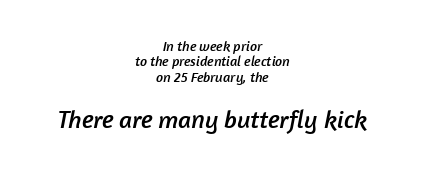
One glance says dense: line gaps are narrower than usual. In this sample the second text group is rendered at the bigger scale. Is the block centered? Yes — each line is placed symmetrically about the middle. Clear beneath every line of the passage. Characters follow at the spacing the type designer built in.
